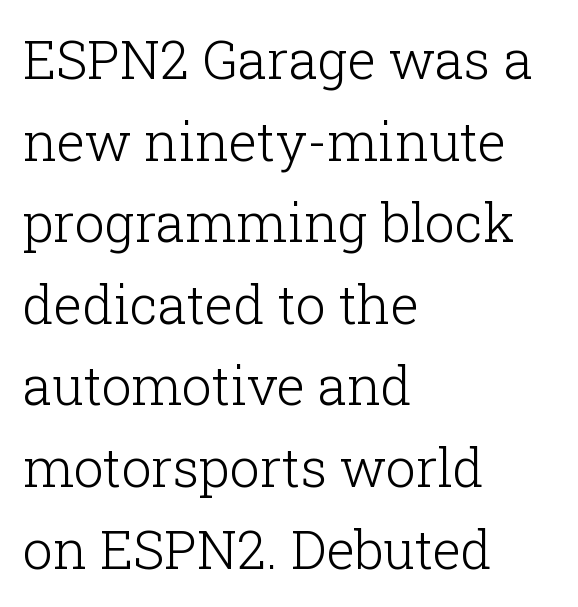
The image shows 53 px light serif type, upright; set left-aligned, normal line spacing (1.54x), normal letter spacing, not underlined; low stroke contrast and a medium x-height.
